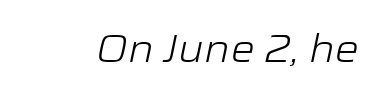
{"italic": "yes", "lean": "right", "slant_degrees": 12, "bold": "no", "weight": "light", "width": "wide", "stroke_contrast": "low", "x_height": "medium", "monospaced": "no", "underline": "no", "letter_spacing": "normal", "letter_spacing_em": 0.0, "glyph_px": 38}
